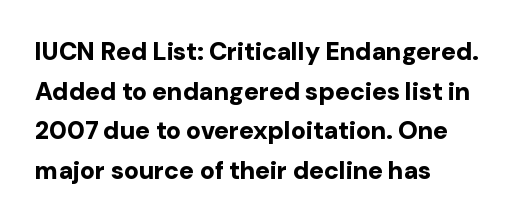
The words here are not underlined. Glyph-to-glyph distance matches everyday printed text. The rows are spaced the way most documents space them. The lettering holds an erect, upright posture throughout. Heavy-handed strokes throughout: this text is bold. Which margin do the lines hug? The left one — the right edge is uneven.
